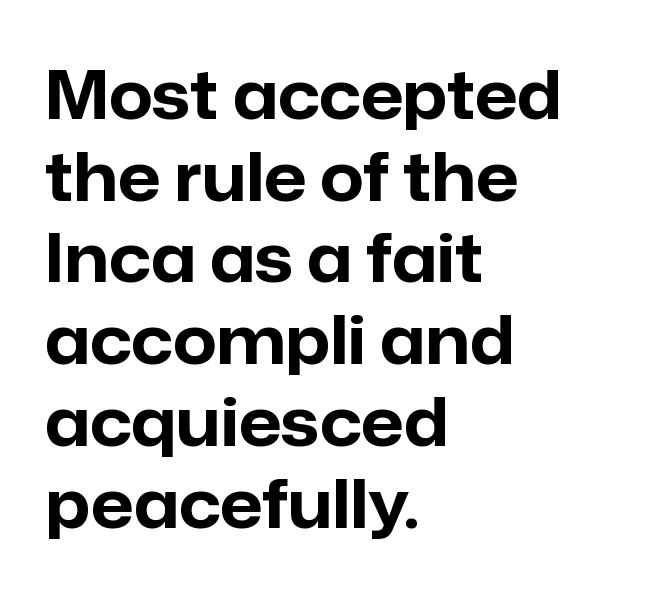
It's the straight-up-and-down kind of type. Do the characters align in a grid? No, the font is proportional. Line beginnings align vertically; line endings do not. Serif or sans? Sans — the stroke terminals are bare.
